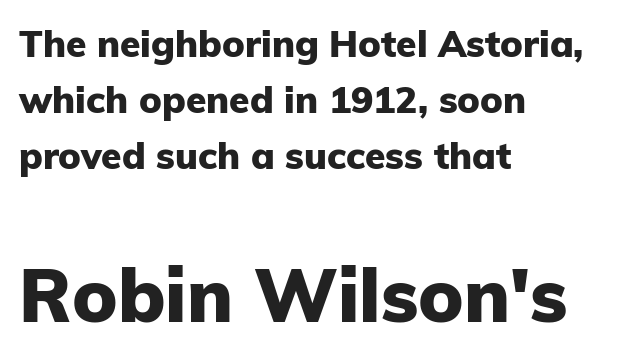
One-word summary of the alignment: left. There is no visible air inserted between adjacent glyphs. Typesetter's note — lower block bumped up in size, upper block left smaller. Ordinary non-slanted type is in use. You could not count columns in this text — the font is proportionally spaced.
